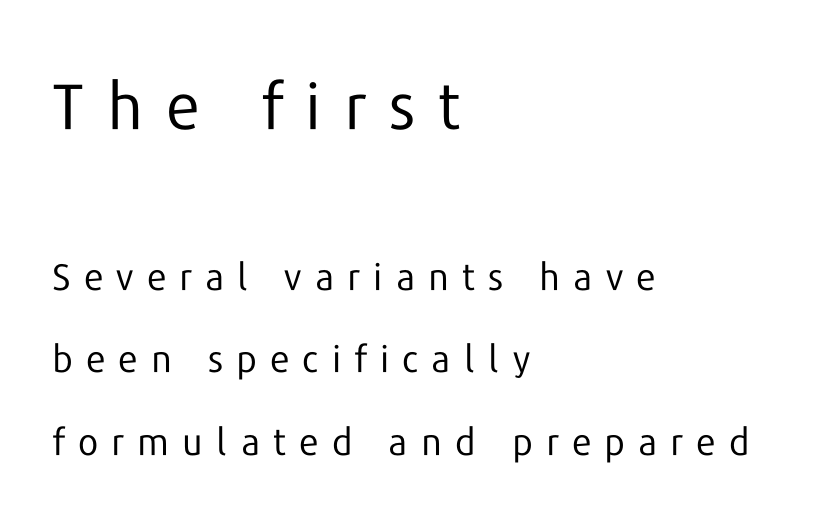
Q: Is the text bold? A: No.
Q: Is the text italic (slanted)? A: No, it is upright.
Q: Is the typeface a serif or a sans-serif typeface? A: Sans-serif.
Q: Is the text underlined? A: No.
Q: How is the paragraph aligned? A: Left-aligned.
Q: Is the spacing between letters normal or unusually wide? A: Unusually wide.
Q: Is the spacing between lines tight, normal or loose? A: Loose.
Q: Which block of text is set in a larger size, the first (top) or the second (bottom)? A: The first (top) one.
Q: Width (condensed, normal, or wide)? A: Normal.
Q: Stroke contrast? A: Low.
Q: x-height? A: Medium.
Q: Monospaced? A: No.
